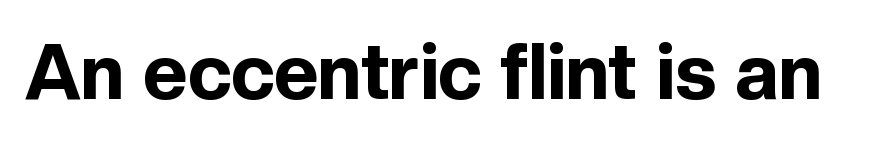
The image shows 77 px bold sans-serif type, upright; set normal letter spacing, not underlined; a medium x-height.
